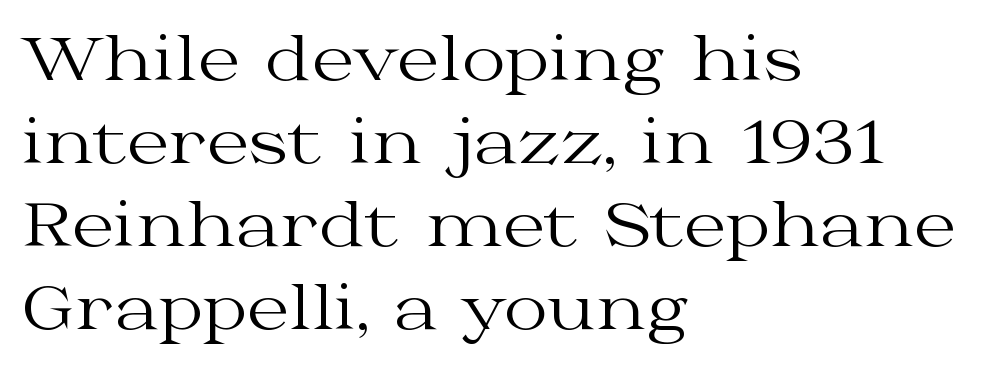
Here the designer chose a conventional face with non-uniform glyph widths. The passage shown stacks its lines at a standard gap. The rag falls on the right side of this text block. Look at the tracking — it's just the regular setting, nothing added. The specimen omits any rule beneath the text block's lines.
